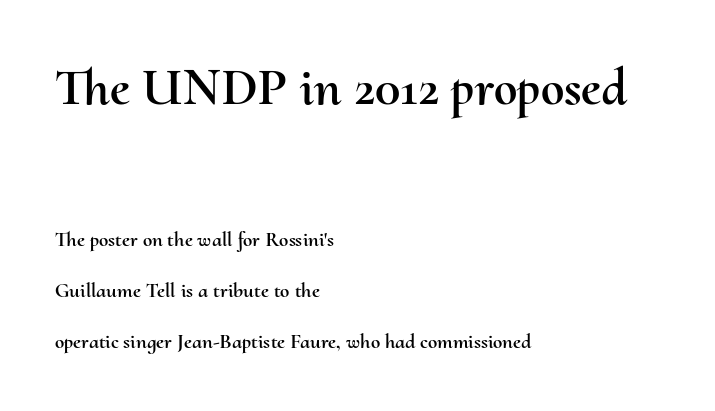
Q: Is the text italic (slanted)? A: No, it is upright.
Q: Is the text underlined? A: No.
Q: How is the paragraph aligned? A: Left-aligned.
Q: Is the spacing between letters normal or unusually wide? A: Normal.
Q: Is the spacing between lines tight, normal or loose? A: Loose.
Q: Which block of text is set in a larger size, the first (top) or the second (bottom)? A: The first (top) one.
Q: Width (condensed, normal, or wide)? A: Normal.
Q: Stroke contrast? A: Medium.
Q: x-height? A: Small.
Q: Monospaced? A: No.
